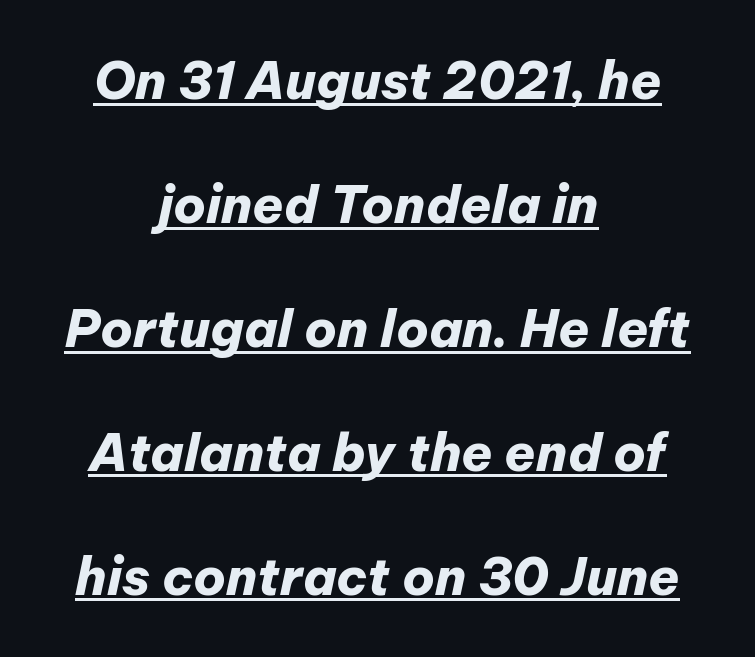
Every row of glyphs is offset so its center matches the block's center. Looks like someone drew a line under every word here. Is the type slanted? Yes — the strokes lean at a clear angle. Think of a printed novel: that variable character pitch is what you see here. Caption: bold face, heavy strokes. You could call the tracking neutral — neither tight nor loose.
